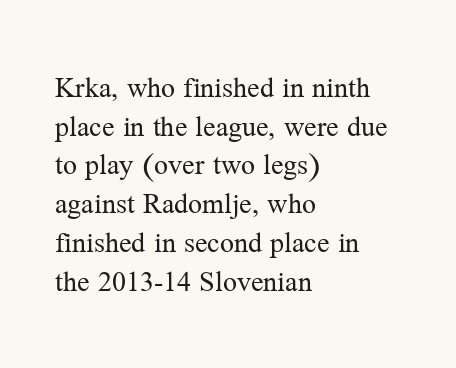
Q: Is the text bold? A: No.
Q: Is the text italic (slanted)? A: No, it is upright.
Q: Is the typeface a serif or a sans-serif typeface? A: Serif.
Q: Is the text underlined? A: No.
Q: How is the paragraph aligned? A: Left-aligned.
Q: Is the spacing between letters normal or unusually wide? A: Normal.
Q: Is the spacing between lines tight, normal or loose? A: Normal.
Q: Width (condensed, normal, or wide)? A: Normal.
Q: Stroke contrast? A: Medium.
Q: x-height? A: Medium.
Q: Monospaced? A: No.
